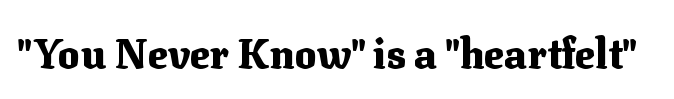
{"serif": "yes", "italic": "no", "bold": "yes", "weight": "heavy", "width": "normal", "stroke_contrast": "medium", "x_height": "medium", "monospaced": "no", "underline": "no", "letter_spacing": "normal", "letter_spacing_em": 0.0, "glyph_px": 41}
